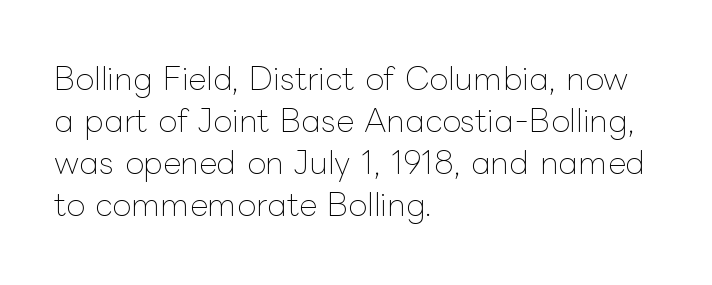
Q: Is the text bold? A: No.
Q: Is the text italic (slanted)? A: No, it is upright.
Q: Is the text underlined? A: No.
Q: How is the paragraph aligned? A: Left-aligned.
Q: Is the spacing between letters normal or unusually wide? A: Normal.
Q: Is the spacing between lines tight, normal or loose? A: Normal.
Q: Width (condensed, normal, or wide)? A: Normal.
Q: Stroke contrast? A: Low.
Q: x-height? A: Medium.
Q: Monospaced? A: No.
